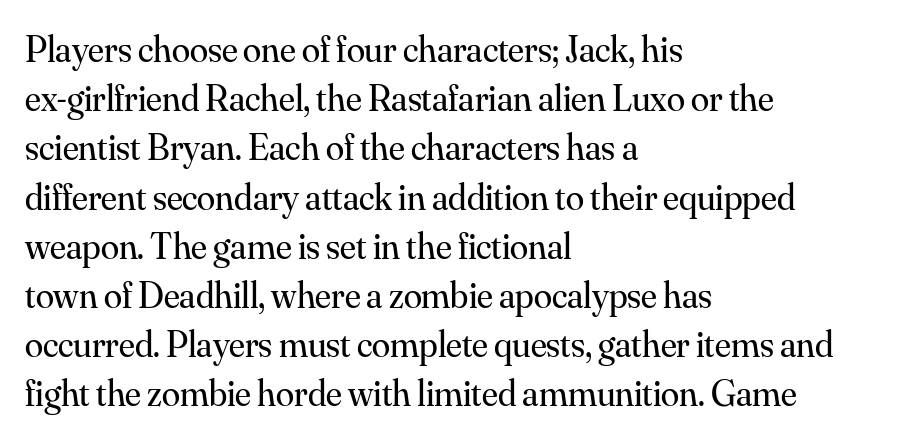
A typesetter would mark this as roman, not italic. The passage shown is not bold in any degree. Spacing verdict: proportional, widths tailored to each character. Each word holds together tightly as a unit, with standard inter-letter gaps. This sample uses a serif face. Just letters on the line, the space beneath them empty.
